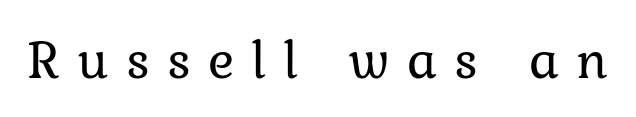
Q: Is the text bold? A: No.
Q: Is the text italic (slanted)? A: No, it is upright.
Q: Is the typeface a serif or a sans-serif typeface? A: Serif.
Q: Is the text underlined? A: No.
Q: Is the spacing between letters normal or unusually wide? A: Unusually wide.
Q: Width (condensed, normal, or wide)? A: Normal.
Q: Stroke contrast? A: Low.
Q: x-height? A: Medium.
Q: Monospaced? A: No.
